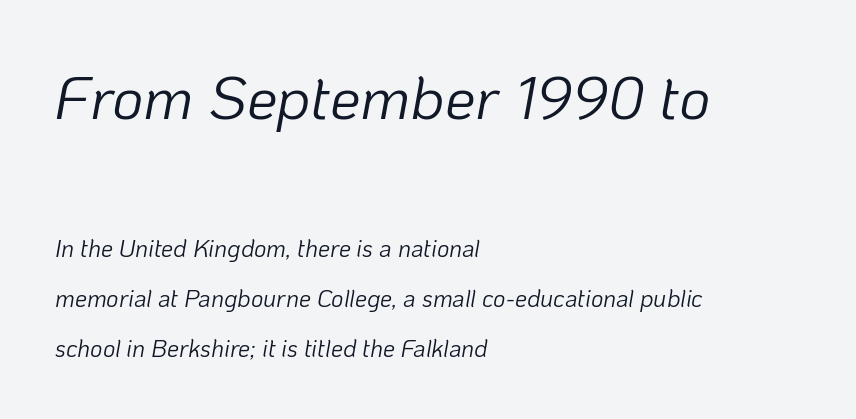
{"italic": "yes", "lean": "right", "slant_degrees": 10, "bold": "no", "weight": "light", "width": "normal", "stroke_contrast": "low", "x_height": "medium", "monospaced": "no", "underline": "no", "align": "left", "line_spacing": "loose", "line_spacing_ratio": 2.08, "letter_spacing": "normal", "letter_spacing_em": 0.0, "larger_block": "first", "size_ratio": 2.54, "glyph_px": 61}
